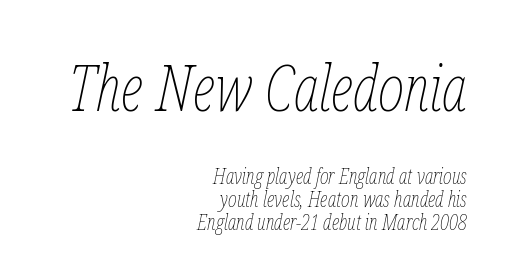
Check the space under the baseline: it is left empty. Character widths vary here, with narrow letters taking less room than wide ones. The earlier block is typeset at a bigger size than the later block. The designer dialed line spacing down below the default.
